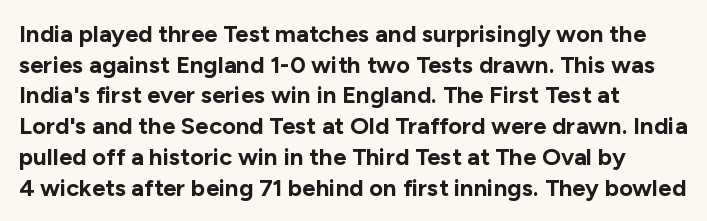
{"italic": "no", "bold": "yes", "underline": "no", "align": "left", "line_spacing": "normal", "line_spacing_ratio": 1.28, "letter_spacing": "normal", "letter_spacing_em": 0.0, "glyph_px": 24}
